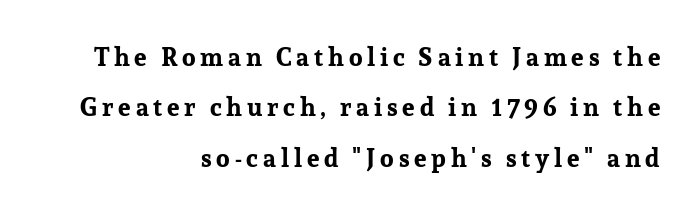
Airy leading. No italicization has been applied; the sample stays upright. Where is the straight margin? On the right. In terms of weight, the rendering is a true, heavy bold. Any mark beneath the type? The region is blank.
